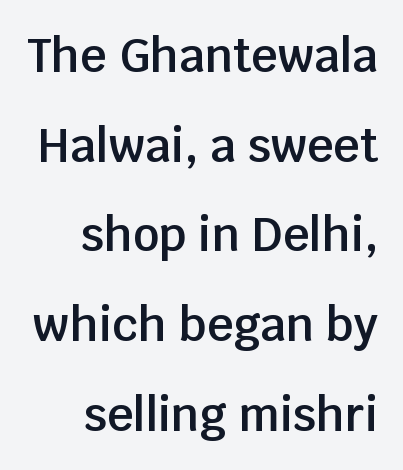
Does the lettering tilt? It doesn't — this is upright. Tracking here is standard; glyphs follow each other at the usual distance. Font category for this specimen: sans-serif. Type without underlining.
